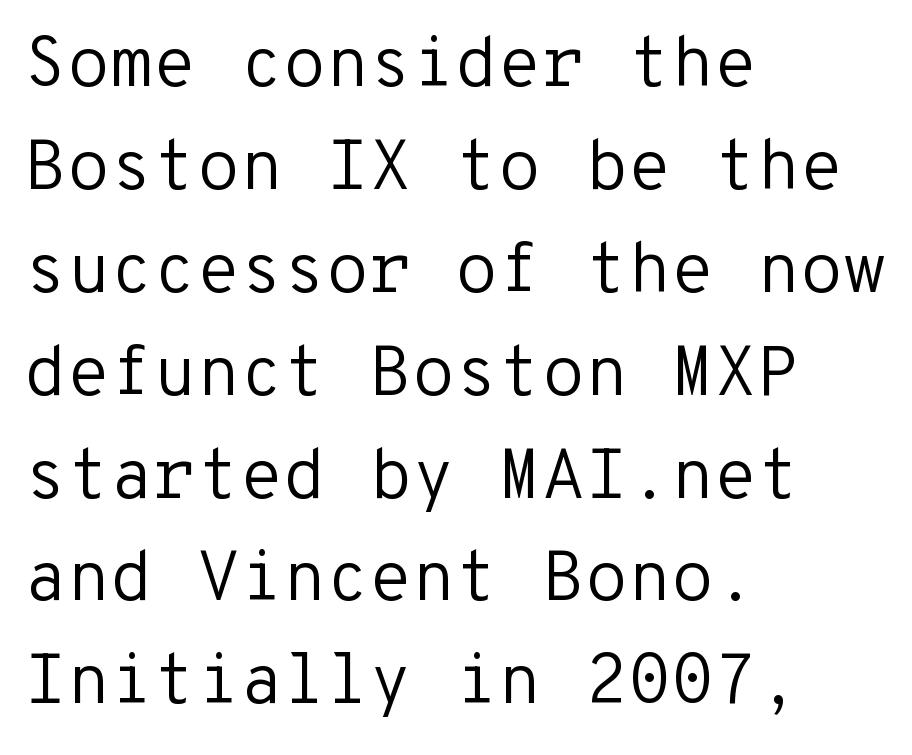
{"serif": "no", "italic": "no", "bold": "no", "weight": "regular", "width": "normal", "stroke_contrast": "low", "x_height": "medium", "monospaced": "yes", "underline": "no", "align": "left", "line_spacing": "normal", "line_spacing_ratio": 1.47, "letter_spacing": "normal", "letter_spacing_em": 0.0, "glyph_px": 70}
